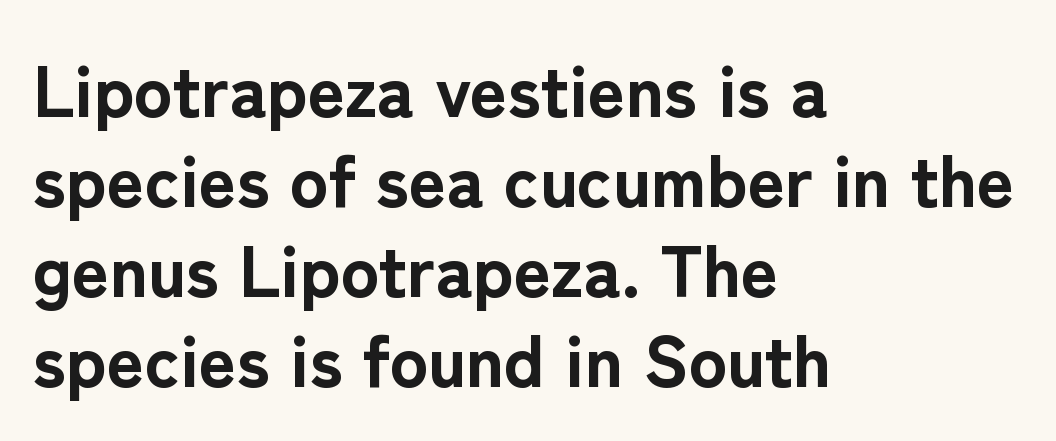
{"serif": "no", "italic": "no", "bold": "yes", "weight": "bold", "width": "normal", "stroke_contrast": "low", "x_height": "medium", "monospaced": "no", "underline": "no", "align": "left", "line_spacing": "normal", "line_spacing_ratio": 1.25, "letter_spacing": "normal", "letter_spacing_em": 0.0, "glyph_px": 72}
